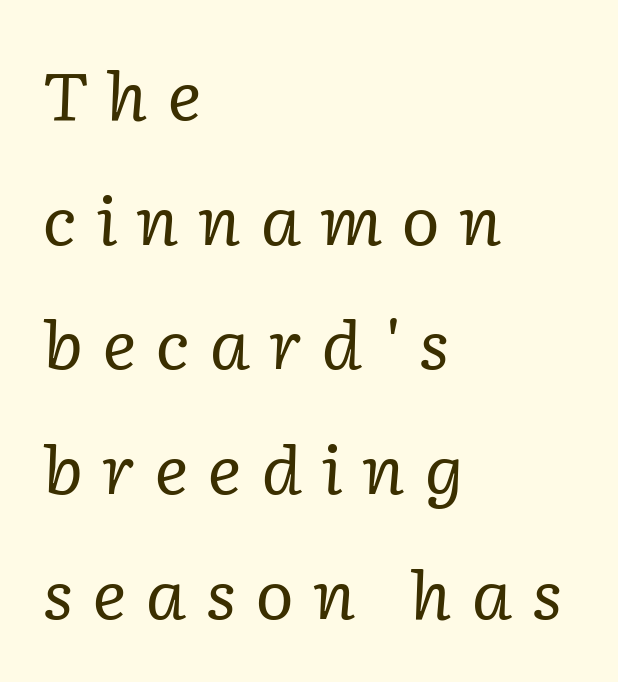
{"serif": "yes", "italic": "yes", "lean": "right", "slant_degrees": 2, "bold": "no", "weight": "regular", "width": "normal", "stroke_contrast": "low", "x_height": "medium", "monospaced": "no", "underline": "no", "align": "left", "line_spacing_ratio": 1.89, "letter_spacing": "wide", "letter_spacing_em": 0.28, "glyph_px": 66}
